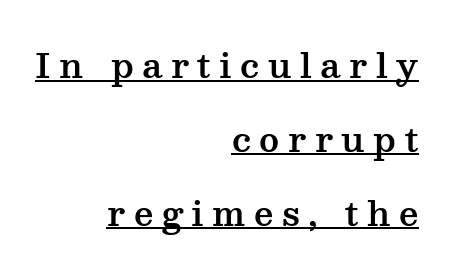
The image shows 34 px wide serif type, upright; set right-aligned, loose line spacing (2.17x), unusually wide letter spacing (+0.25 em), underlined; medium stroke contrast and a medium x-height.
